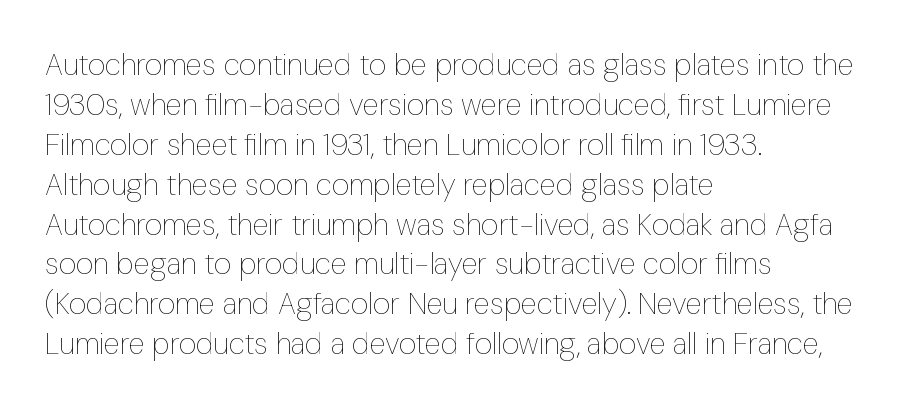
Q: Is the text bold? A: No.
Q: Is the text italic (slanted)? A: No, it is upright.
Q: Is the text underlined? A: No.
Q: How is the paragraph aligned? A: Left-aligned.
Q: Is the spacing between letters normal or unusually wide? A: Normal.
Q: Is the spacing between lines tight, normal or loose? A: Normal.
Q: Width (condensed, normal, or wide)? A: Condensed.
Q: Stroke contrast? A: Low.
Q: x-height? A: Medium.
Q: Monospaced? A: No.
